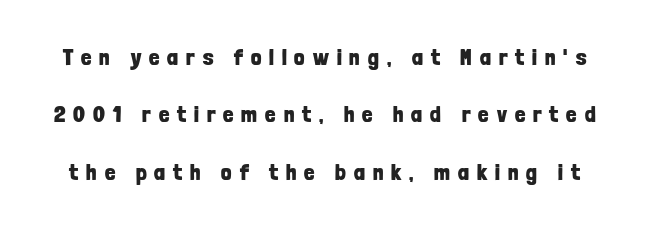
{"italic": "no", "bold": "yes", "underline": "no", "line_spacing": "loose", "line_spacing_ratio": 2.5, "letter_spacing": "wide", "letter_spacing_em": 0.35, "glyph_px": 23}
